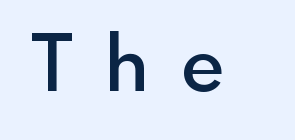
{"serif": "no", "italic": "no", "bold": "semi", "weight": "semibold", "width": "normal", "x_height": "small", "monospaced": "no", "underline": "no", "letter_spacing": "wide", "letter_spacing_em": 0.43, "glyph_px": 76}
